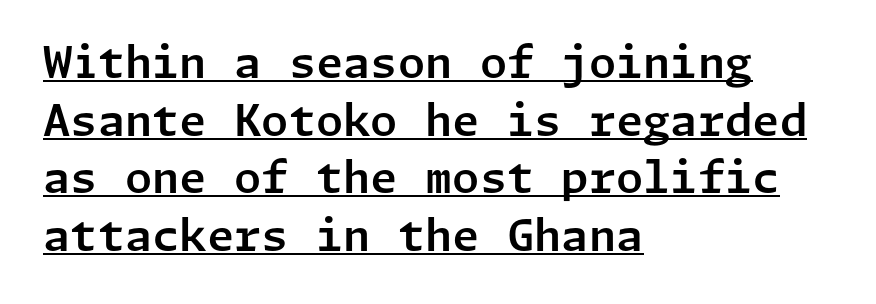
How are the letters spaced? Ordinarily, with no added tracking. Regarding serifs, this sample does without them. The compositor pushed each line to the left boundary. Style check: upright.
